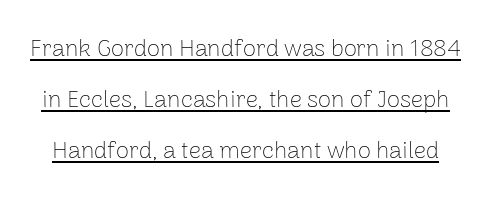
{"italic": "no", "bold": "no", "underline": "yes", "line_spacing": "loose", "line_spacing_ratio": 2.12, "letter_spacing": "normal", "letter_spacing_em": 0.0, "glyph_px": 24}
